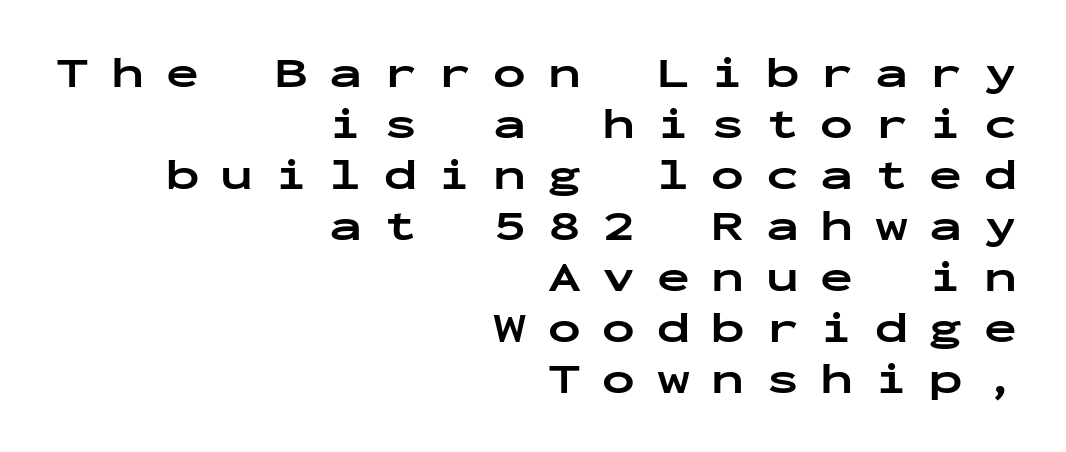
Nope, no serifs anywhere on these letters. The typesetter chose a ragged-left arrangement here. Each row of text sits above clean, open space. This is heavy type, rendered in bold.
